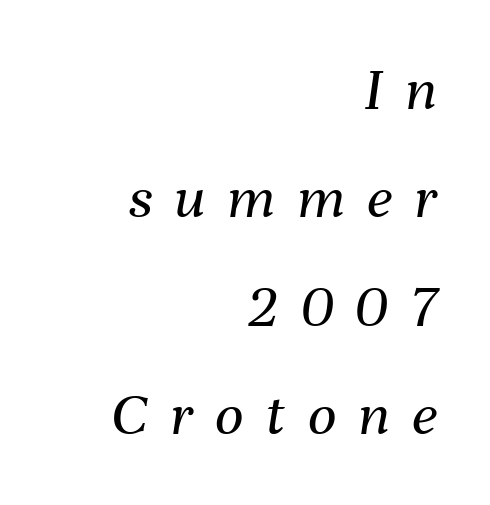
This sample is right-justified, so line beginnings fall wherever the words allow. The horizontal fit of the characters is loose and conspicuously gappy. Note the varied advance widths — an 'i' is clearly narrower than an 'm'. The strokes are not fattened; the text isn't bold. Each row of text sits above clean, open space. Compared with ordinary roman type, these characters are visibly tilted.
